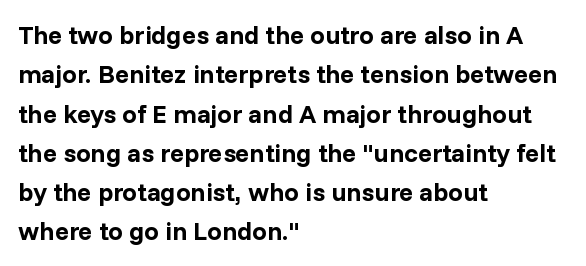
The image shows 26 px bold type, upright; set left-aligned, normal line spacing (1.51x), normal letter spacing, not underlined.
